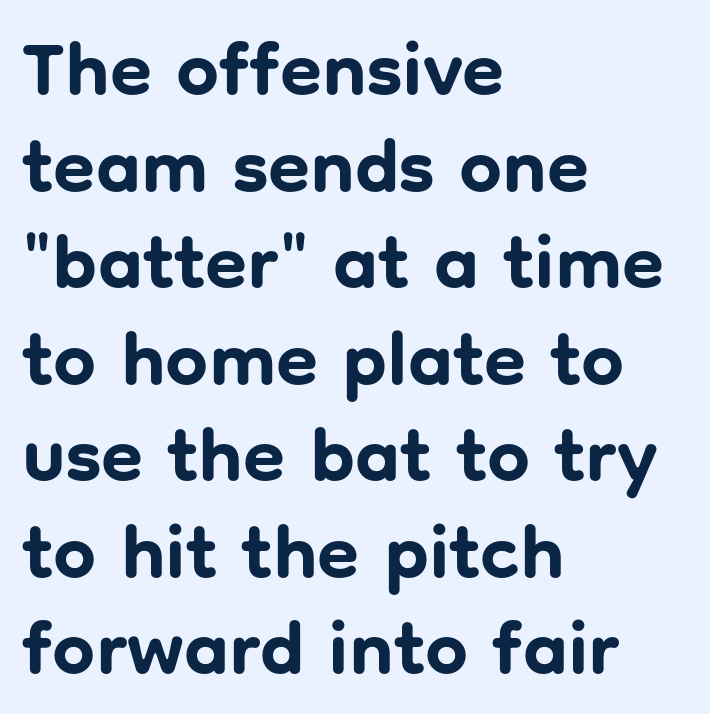
The type is set solid horizontally, with unmodified tracking. The typeface chosen for these lines omits serifs. Compared with an ordinary text face, these strokes are far heavier — a full bold. What's the leading like? Ordinary, nothing unusual.
